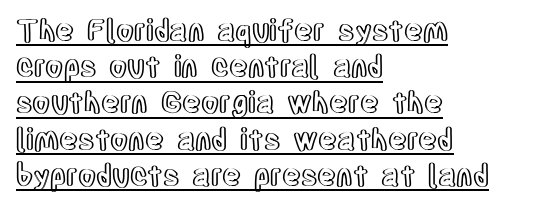
The image shows 29 px condensed type, upright; set left-aligned, normal line spacing (1.25x), normal letter spacing, underlined; a large x-height.
